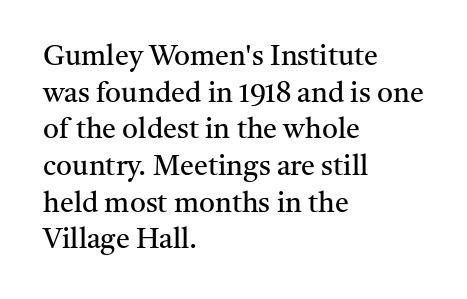
Is there any slant? The stems are plumb. These lines stack with their left ends in a neat column. The string is rendered with underlining switched off. Tracking here is standard; glyphs follow each other at the usual distance. Vertical stems look standard width or narrower in stroke.
